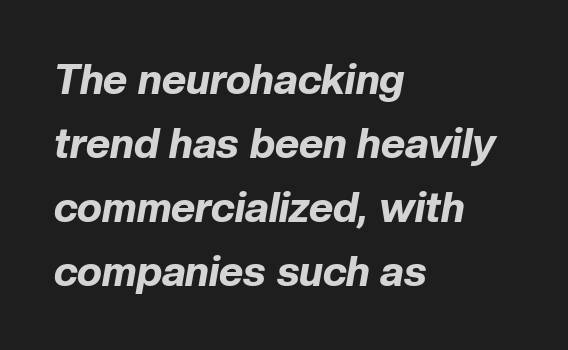
{"italic": "yes", "lean": "right", "slant_degrees": 10, "bold": "yes", "weight": "bold", "width": "normal", "stroke_contrast": "low", "x_height": "medium", "monospaced": "no", "underline": "no", "align": "left", "line_spacing": "normal", "line_spacing_ratio": 1.52, "letter_spacing": "normal", "letter_spacing_em": 0.0, "glyph_px": 42}
